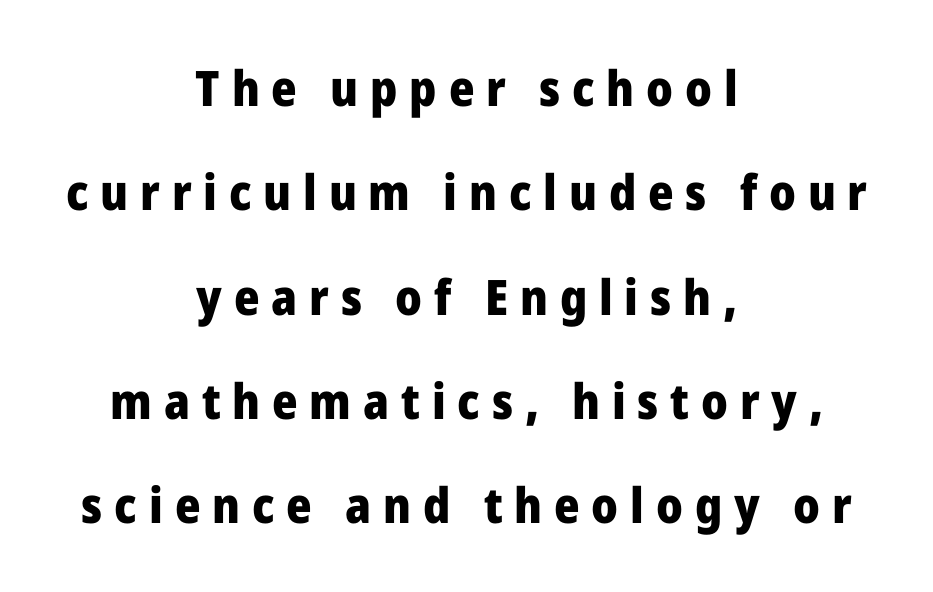
{"serif": "no", "italic": "no", "bold": "yes", "weight": "heavy", "width": "normal", "stroke_contrast": "low", "x_height": "medium", "monospaced": "no", "underline": "no", "align": "center", "line_spacing": "loose", "line_spacing_ratio": 2.13, "letter_spacing": "wide", "letter_spacing_em": 0.24, "glyph_px": 49}
